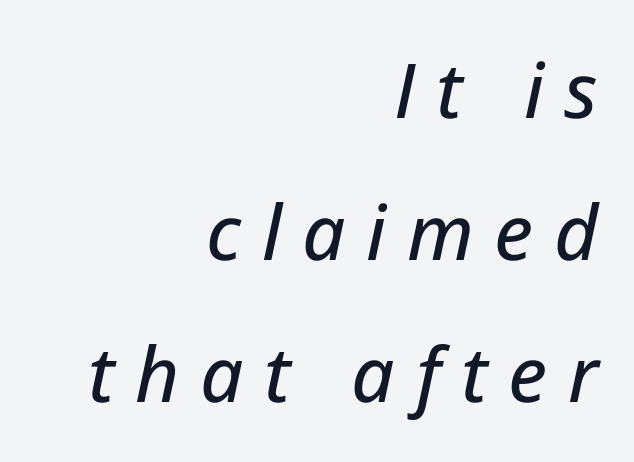
{"italic": "yes", "lean": "right", "slant_degrees": 12, "width": "normal", "stroke_contrast": "low", "x_height": "medium", "monospaced": "no", "underline": "no", "align": "right", "line_spacing_ratio": 1.87, "letter_spacing": "wide", "letter_spacing_em": 0.27, "glyph_px": 76}
